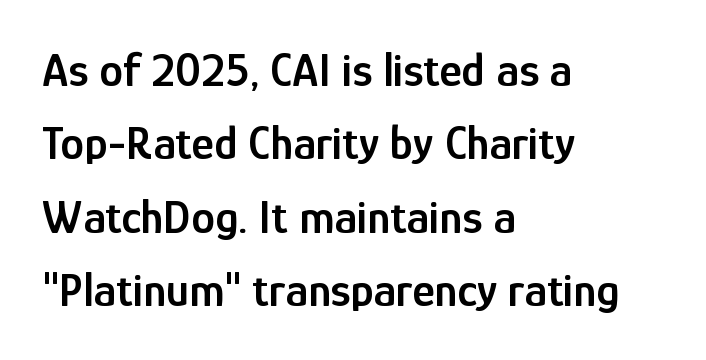
Q: Is the text bold? A: Semi-bold.
Q: Is the text italic (slanted)? A: No, it is upright.
Q: Is the typeface a serif or a sans-serif typeface? A: Sans-serif.
Q: Is the text underlined? A: No.
Q: How is the paragraph aligned? A: Left-aligned.
Q: Is the spacing between letters normal or unusually wide? A: Normal.
Q: Is the spacing between lines tight, normal or loose? A: Normal.
Q: Width (condensed, normal, or wide)? A: Condensed.
Q: Stroke contrast? A: Low.
Q: x-height? A: Medium.
Q: Monospaced? A: No.
